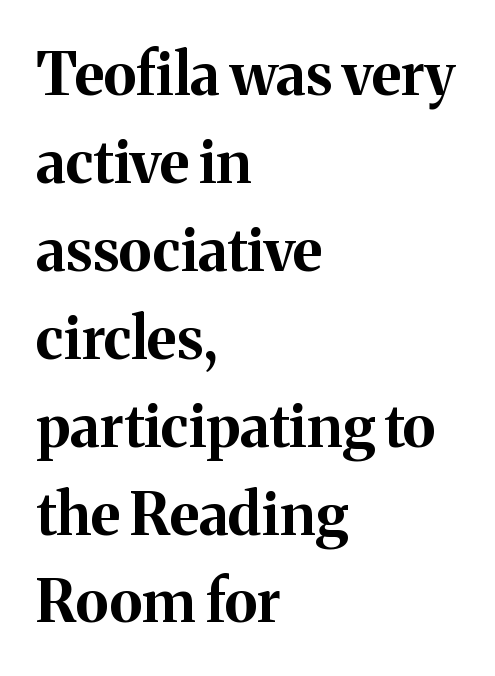
The image shows 59 px bold serif type, upright; set left-aligned, normal line spacing (1.49x), normal letter spacing, not underlined; medium stroke contrast and a medium x-height.
